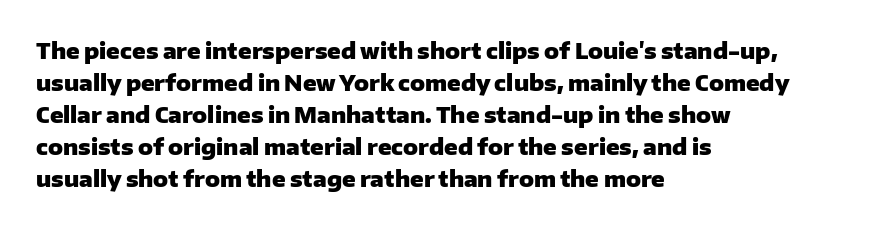
The image shows 22 px bold type, upright; set left-aligned, normal line spacing (1.46x), normal letter spacing, not underlined.
